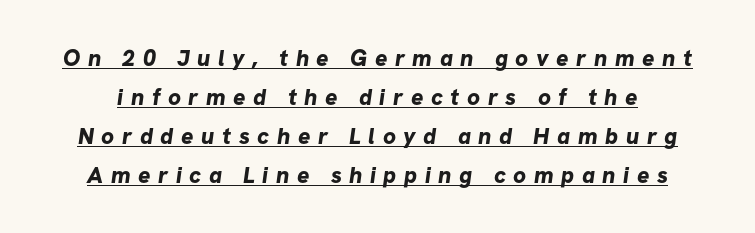
The image shows 23 px bold type; set normal line spacing (1.69x), unusually wide letter spacing (+0.33 em), underlined.
